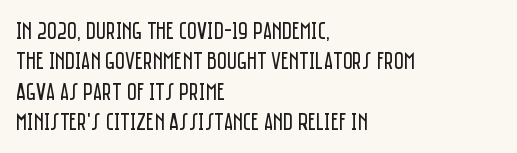
{"italic": "no", "bold": "no", "underline": "no", "align": "left", "line_spacing": "normal", "line_spacing_ratio": 1.27, "letter_spacing": "normal", "letter_spacing_em": 0.0, "glyph_px": 24}
